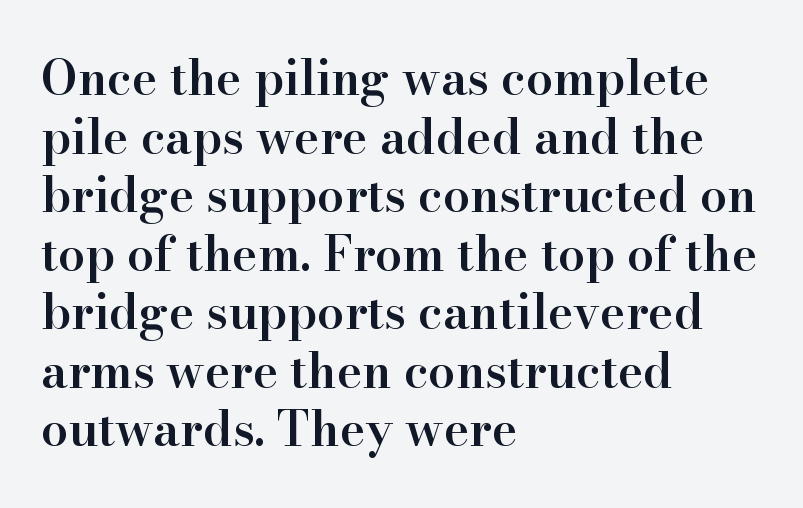
{"serif": "yes", "italic": "no", "bold": "semi", "weight": "semibold", "width": "normal", "stroke_contrast": "high", "x_height": "small", "monospaced": "no", "underline": "no", "align": "left", "line_spacing_ratio": 1.22, "letter_spacing": "normal", "letter_spacing_em": 0.0, "glyph_px": 48}
